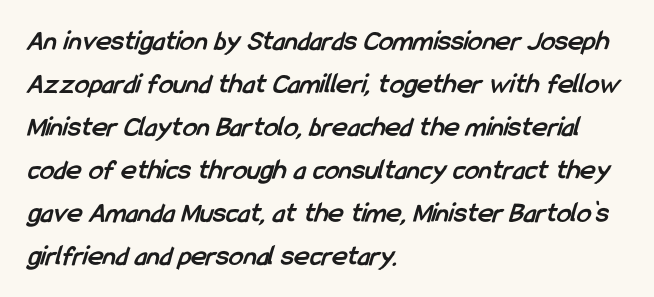
Q: Is the text bold? A: Yes.
Q: Is the typeface a serif or a sans-serif typeface? A: Sans-serif.
Q: Is the text underlined? A: No.
Q: How is the paragraph aligned? A: Left-aligned.
Q: Is the spacing between letters normal or unusually wide? A: Normal.
Q: Is the spacing between lines tight, normal or loose? A: Normal.
Q: Width (condensed, normal, or wide)? A: Condensed.
Q: Stroke contrast? A: Low.
Q: x-height? A: Medium.
Q: Monospaced? A: No.
